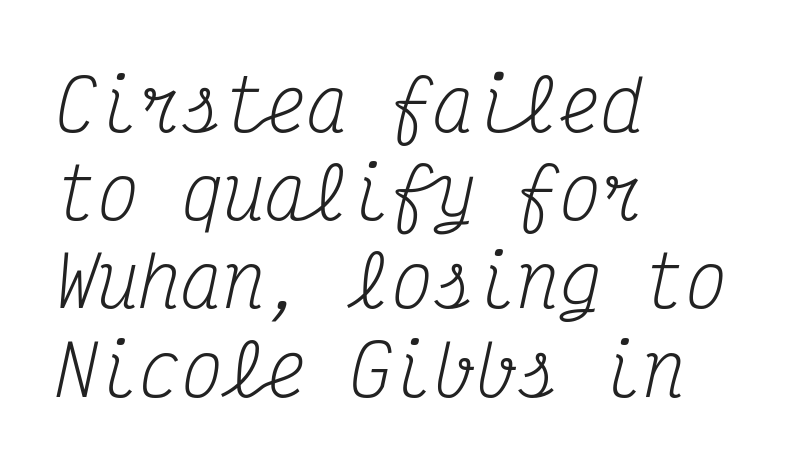
{"serif": "yes", "italic": "yes", "lean": "right", "slant_degrees": 12, "bold": "no", "weight": "regular", "width": "condensed", "stroke_contrast": "medium", "x_height": "medium", "monospaced": "yes", "underline": "no", "align": "left", "line_spacing": "normal", "line_spacing_ratio": 1.26, "letter_spacing": "normal", "letter_spacing_em": 0.0, "glyph_px": 70}
